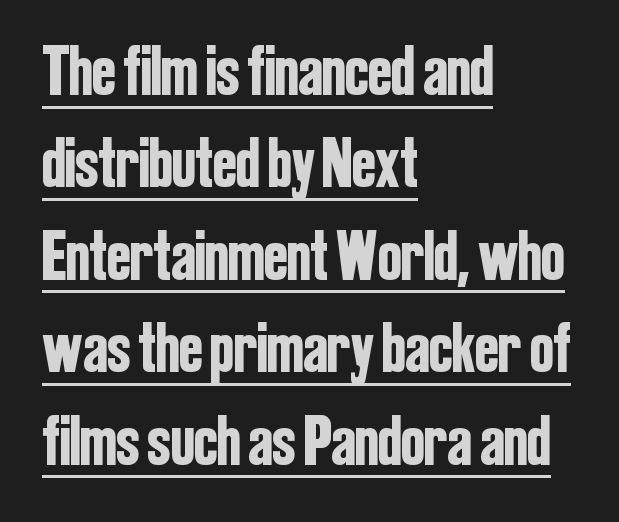
This rendering features underlined lettering. Posture: upright roman. Varying glyph widths throughout — classic text-font behaviour. Each word holds together tightly as a unit, with standard inter-letter gaps. A typesetter would call this leading conventional body-copy spacing. Serifs: no, the terminals of the letterforms are clean.
